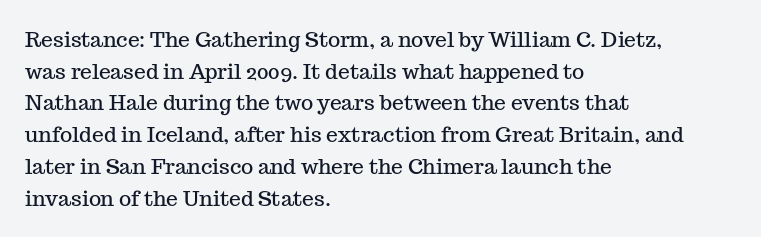
{"italic": "no", "underline": "no", "align": "left", "line_spacing": "normal", "line_spacing_ratio": 1.51, "letter_spacing": "normal", "letter_spacing_em": 0.0, "glyph_px": 21}
